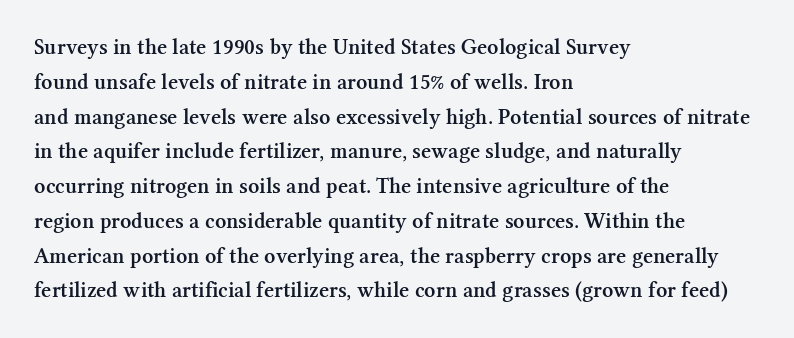
Q: Is the text bold? A: Semi-bold.
Q: Is the text italic (slanted)? A: No, it is upright.
Q: Is the text underlined? A: No.
Q: How is the paragraph aligned? A: Left-aligned.
Q: Is the spacing between letters normal or unusually wide? A: Normal.
Q: Is the spacing between lines tight, normal or loose? A: Normal.
